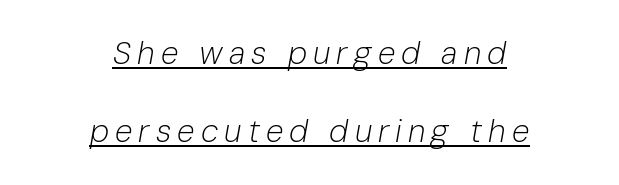
Q: Is the text bold? A: No.
Q: Is the text italic (slanted)? A: Yes, it leans right by about 10 degrees.
Q: Is the text underlined? A: Yes.
Q: How is the paragraph aligned? A: Centered.
Q: Is the spacing between lines tight, normal or loose? A: Loose.
Q: Width (condensed, normal, or wide)? A: Normal.
Q: Stroke contrast? A: Low.
Q: x-height? A: Medium.
Q: Monospaced? A: No.
